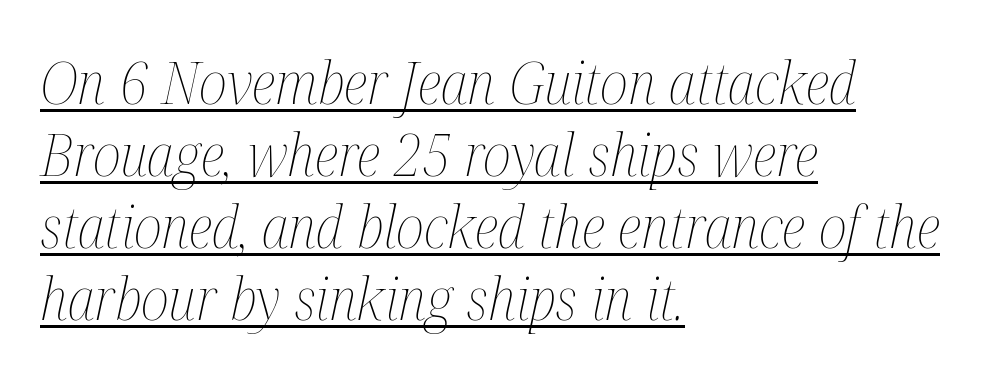
Q: Is the text bold? A: No.
Q: Is the text italic (slanted)? A: Yes, it leans right by about 12 degrees.
Q: Is the text underlined? A: Yes.
Q: How is the paragraph aligned? A: Left-aligned.
Q: Is the spacing between letters normal or unusually wide? A: Normal.
Q: Width (condensed, normal, or wide)? A: Condensed.
Q: Stroke contrast? A: Medium.
Q: x-height? A: Medium.
Q: Monospaced? A: No.
